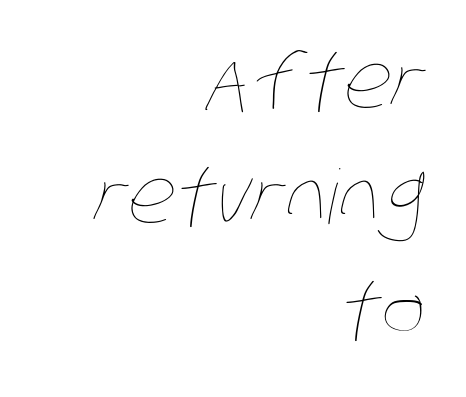
Lines of text with bare space underneath. Is there much room between lines? A standard amount, neither cramped nor airy. Tracking here is standard; glyphs follow each other at the usual distance. The passage shown is not bold in any degree. Varying glyph widths throughout — classic text-font behaviour. The typesetter chose a ragged-left arrangement here.
